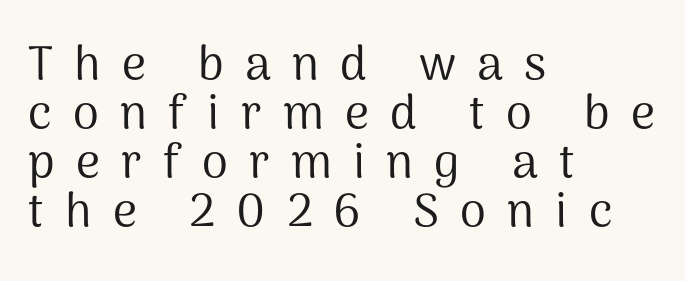
Every character sits straight up, as roman type does. Where is the straight margin? On the left. A quiet, ordinary-to-light weight characterises the typeface. I'd call this a sans setting — the letters go barefoot. Is this a fixed-width face? No — the glyphs have proportional, varying widths. What's the leading like? Squeezed, with rows nearly overlapping.
